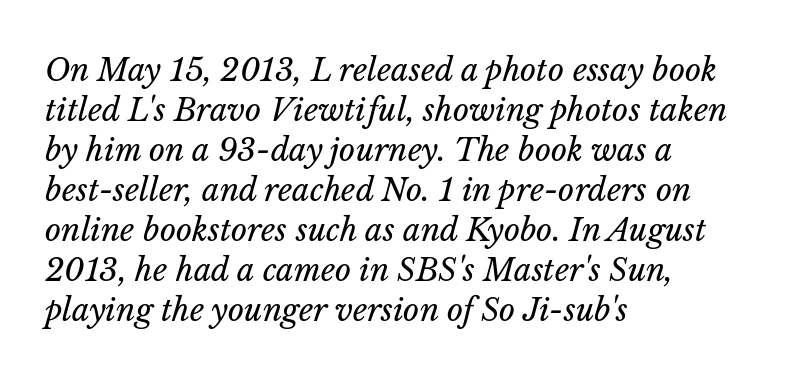
The image shows 31 px regular-weight type, italic (leaning right); set left-aligned, normal line spacing (1.29x), normal letter spacing, not underlined; low stroke contrast and a medium x-height.
